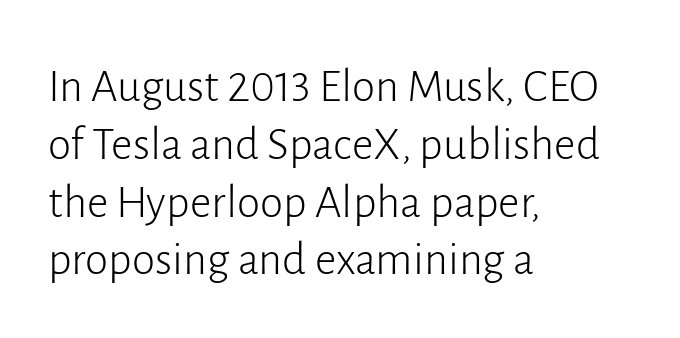
Q: Is the text bold? A: No.
Q: Is the text italic (slanted)? A: No, it is upright.
Q: Is the typeface a serif or a sans-serif typeface? A: Sans-serif.
Q: Is the text underlined? A: No.
Q: How is the paragraph aligned? A: Left-aligned.
Q: Is the spacing between letters normal or unusually wide? A: Normal.
Q: Width (condensed, normal, or wide)? A: Normal.
Q: Stroke contrast? A: Low.
Q: x-height? A: Medium.
Q: Monospaced? A: No.
